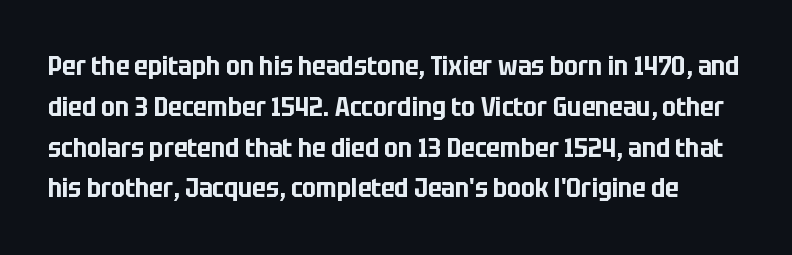
{"italic": "no", "underline": "no", "line_spacing": "normal", "line_spacing_ratio": 1.51, "letter_spacing": "normal", "letter_spacing_em": 0.0, "glyph_px": 27}
